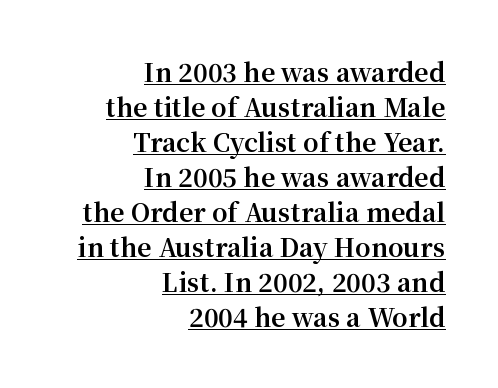
Normally led — the rows are evenly, conventionally spaced. Line endings align vertically; line beginnings do not. Vertical strokes here are truly vertical. Check the space under the baseline: a stroke is drawn there. Is the letter spacing exaggerated? No — it looks like the ordinary default.
